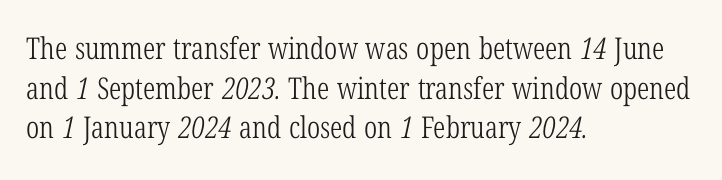
{"serif": "yes", "bold": "no", "weight": "light", "width": "condensed", "stroke_contrast": "low", "x_height": "medium", "monospaced": "no", "underline": "no", "align": "left", "line_spacing": "normal", "line_spacing_ratio": 1.32, "letter_spacing": "normal", "letter_spacing_em": 0.0, "glyph_px": 30}
